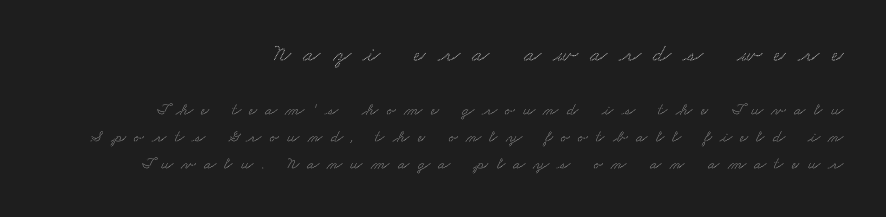
Quick note: underline off. Vertically, the passage feels balanced, rows spaced as you'd expect. The typesetter chose a ragged-left arrangement here. Does the bottom block carry the larger type? No, the top block does. Look at the tracking — it's clearly loosened, letters drifting apart.
